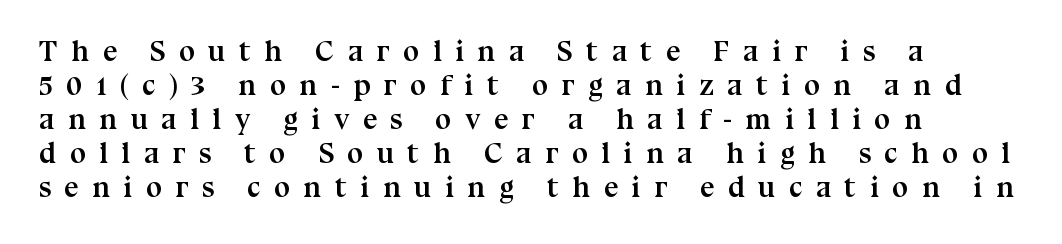
Q: Is the text bold? A: Yes.
Q: Is the text italic (slanted)? A: No, it is upright.
Q: Is the typeface a serif or a sans-serif typeface? A: Serif.
Q: Is the text underlined? A: No.
Q: How is the paragraph aligned? A: Left-aligned.
Q: Is the spacing between letters normal or unusually wide? A: Unusually wide.
Q: Width (condensed, normal, or wide)? A: Normal.
Q: Stroke contrast? A: Medium.
Q: x-height? A: Medium.
Q: Monospaced? A: No.
